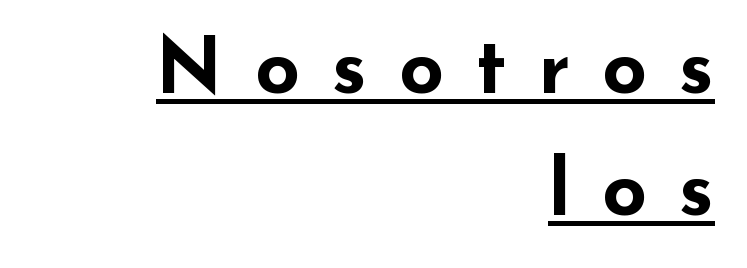
Q: Is the text bold? A: Yes.
Q: Is the text italic (slanted)? A: No, it is upright.
Q: Is the typeface a serif or a sans-serif typeface? A: Sans-serif.
Q: Is the text underlined? A: Yes.
Q: How is the paragraph aligned? A: Right-aligned.
Q: Is the spacing between letters normal or unusually wide? A: Unusually wide.
Q: Is the spacing between lines tight, normal or loose? A: Normal.
Q: Width (condensed, normal, or wide)? A: Wide.
Q: Stroke contrast? A: Low.
Q: x-height? A: Small.
Q: Monospaced? A: No.
